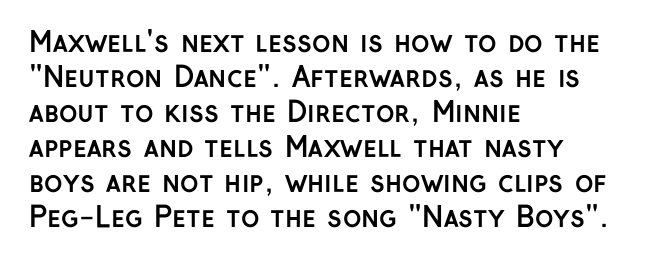
{"serif": "no", "italic": "no", "bold": "yes", "weight": "semibold", "width": "normal", "stroke_contrast": "low", "x_height": "medium", "monospaced": "no", "underline": "no", "align": "left", "line_spacing": "normal", "line_spacing_ratio": 1.25, "letter_spacing": "normal", "letter_spacing_em": 0.0, "glyph_px": 28}
